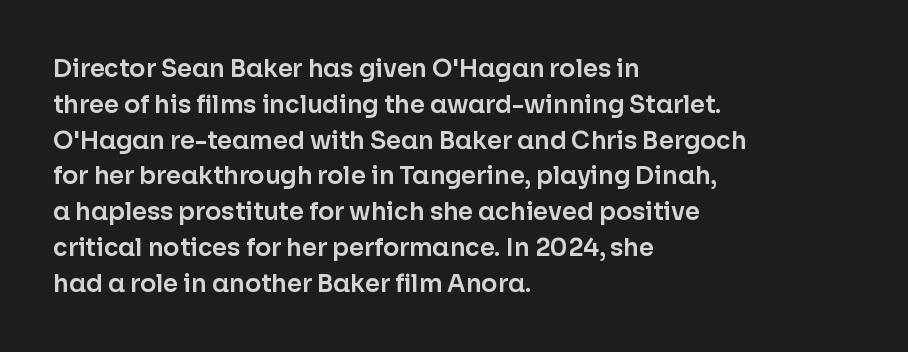
The image shows 24 px text type, upright; set left-aligned, normal line spacing (1.49x), normal letter spacing, not underlined.
